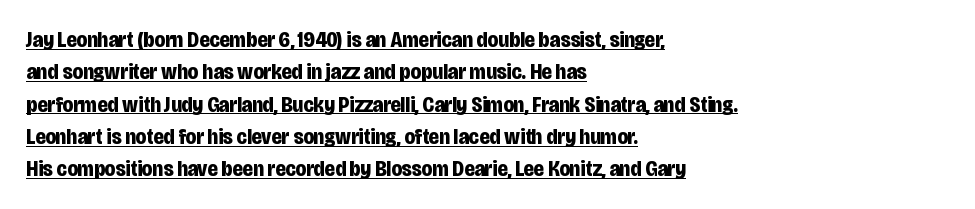
The font's upright variant was chosen for this text. The glyphs have the mass of a bold cut. Underlining? Definitely there. Observe the ordinary spacing: letters are neighbours, not strangers.
